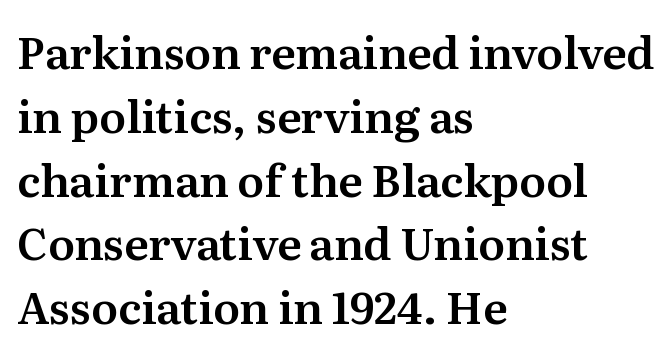
The image shows 44 px serif type, upright; set left-aligned, normal line spacing (1.45x), normal letter spacing, not underlined; medium stroke contrast and a medium x-height.
